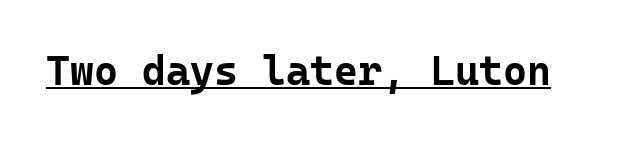
The image shows 41 px bold sans-serif type, upright, monospaced; set normal letter spacing, underlined; low stroke contrast and a medium x-height.
